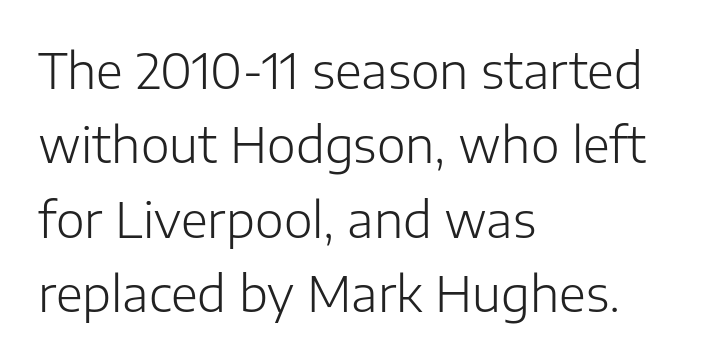
Descenders are the only things crossing below the line. The passage shown is typed in a proportional face where columns would drift. The letterforms sit at book weight or below. What stands out about the letter spacing? Nothing — it is the standard amount.
